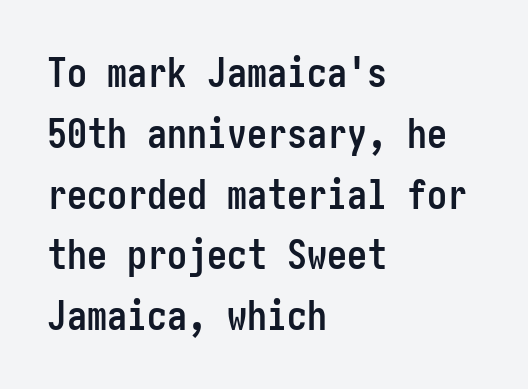
The paragraph shown leans on its left margin. The vertical gap from one line to the next is medium. On the weight axis this lands at bold, roughly 700. No italicization has been applied; the sample stays upright. The gaps between neighbouring characters are ordinary and unremarkable. The font family rendered here belongs to the sans-serif group.
